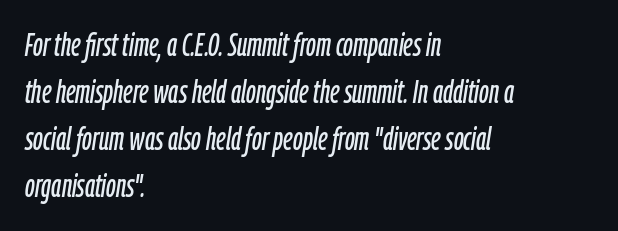
The rendering uses natural spacing where letterforms have individual widths. The font's italic variant was chosen for this text. The line-height multiplier appears to be the usual default. This sample uses plain, unmodified letter spacing.
